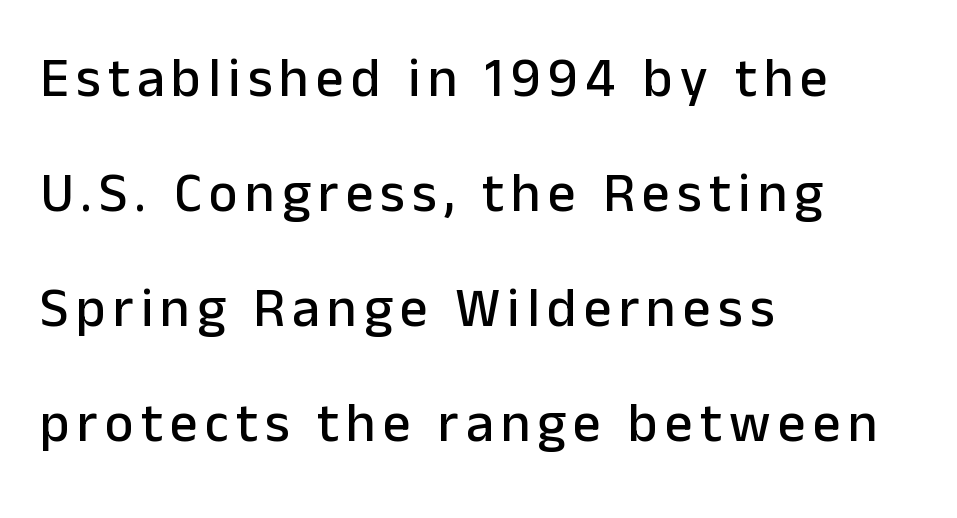
Type style note: lacks serifs. The rendering uses natural spacing where letterforms have individual widths. Students, observe: this is what heavily led, spacious text looks like. Style check: upright.
